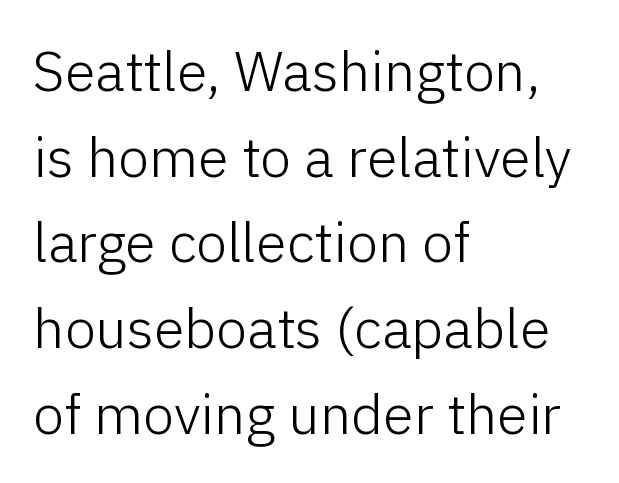
The strip under each line holds only bare page. The rendering uses natural spacing where letterforms have individual widths. Each line starts at the same left margin while the right side varies. It's the straight-up-and-down kind of type. Serif or sans? Sans — the stroke terminals are bare.
